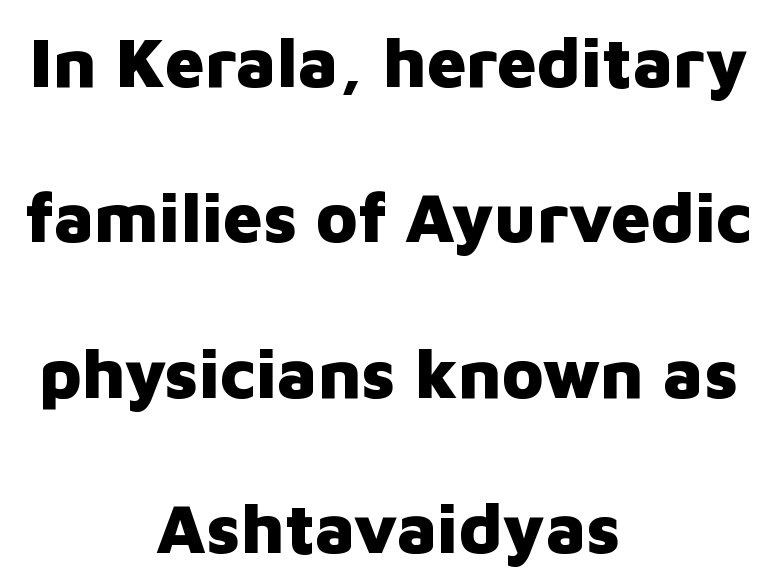
Q: Is the text bold? A: Yes.
Q: Is the text italic (slanted)? A: No, it is upright.
Q: Is the typeface a serif or a sans-serif typeface? A: Sans-serif.
Q: Is the text underlined? A: No.
Q: How is the paragraph aligned? A: Centered.
Q: Is the spacing between letters normal or unusually wide? A: Normal.
Q: Is the spacing between lines tight, normal or loose? A: Loose.
Q: Width (condensed, normal, or wide)? A: Normal.
Q: Stroke contrast? A: Low.
Q: x-height? A: Medium.
Q: Monospaced? A: No.
